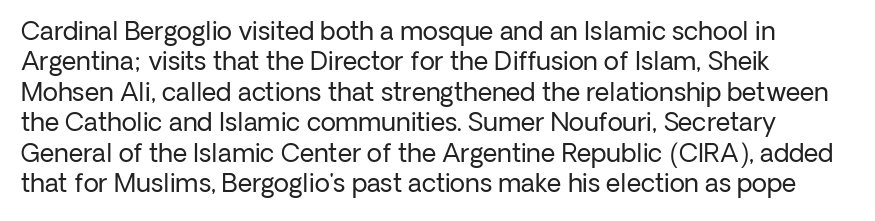
{"italic": "no", "bold": "no", "underline": "no", "align": "left", "line_spacing_ratio": 1.22, "letter_spacing": "normal", "letter_spacing_em": 0.0, "glyph_px": 25}
